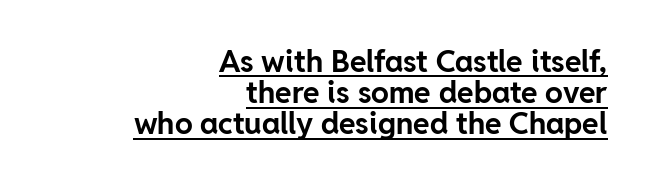
Chunky letters — that's bold for sure. The characters display no serif detailing; their extremities are plain. Notice how descenders almost collide with the ascenders below — that's tight leading. Vertical strokes here are truly vertical. The type is set solid horizontally, with unmodified tracking. In designer terms, the underline attribute is active on this setting.
